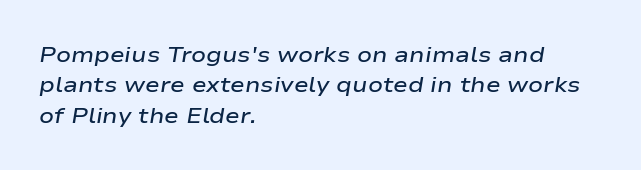
The image shows 22 px text type, italic (leaning right); set left-aligned, normal line spacing (1.38x), normal letter spacing, not underlined.
